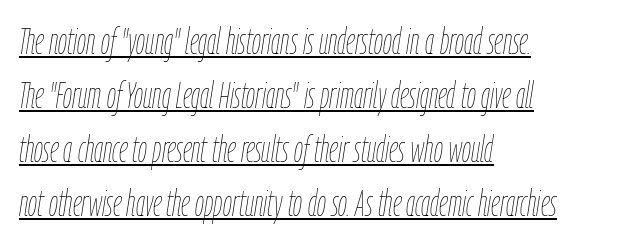
Q: Is the text bold? A: No.
Q: Is the text italic (slanted)? A: Yes, it leans right by about 9 degrees.
Q: Is the text underlined? A: Yes.
Q: How is the paragraph aligned? A: Left-aligned.
Q: Is the spacing between letters normal or unusually wide? A: Normal.
Q: Is the spacing between lines tight, normal or loose? A: Normal.
Q: Width (condensed, normal, or wide)? A: Condensed.
Q: Stroke contrast? A: Low.
Q: x-height? A: Medium.
Q: Monospaced? A: No.
